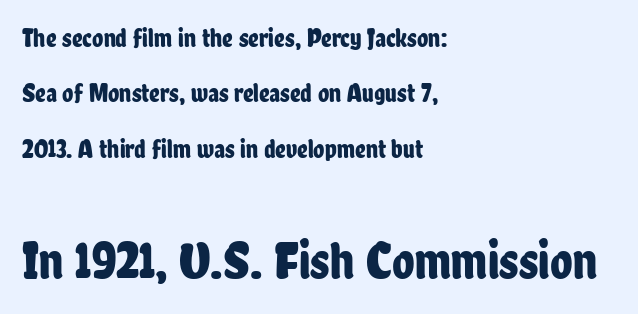
Q: Is the text italic (slanted)? A: No, it is upright.
Q: Is the typeface a serif or a sans-serif typeface? A: Sans-serif.
Q: Is the text underlined? A: No.
Q: How is the paragraph aligned? A: Left-aligned.
Q: Is the spacing between letters normal or unusually wide? A: Normal.
Q: Is the spacing between lines tight, normal or loose? A: Loose.
Q: Which block of text is set in a larger size, the first (top) or the second (bottom)? A: The second (bottom) one.
Q: Width (condensed, normal, or wide)? A: Condensed.
Q: Stroke contrast? A: Low.
Q: x-height? A: Medium.
Q: Monospaced? A: No.
